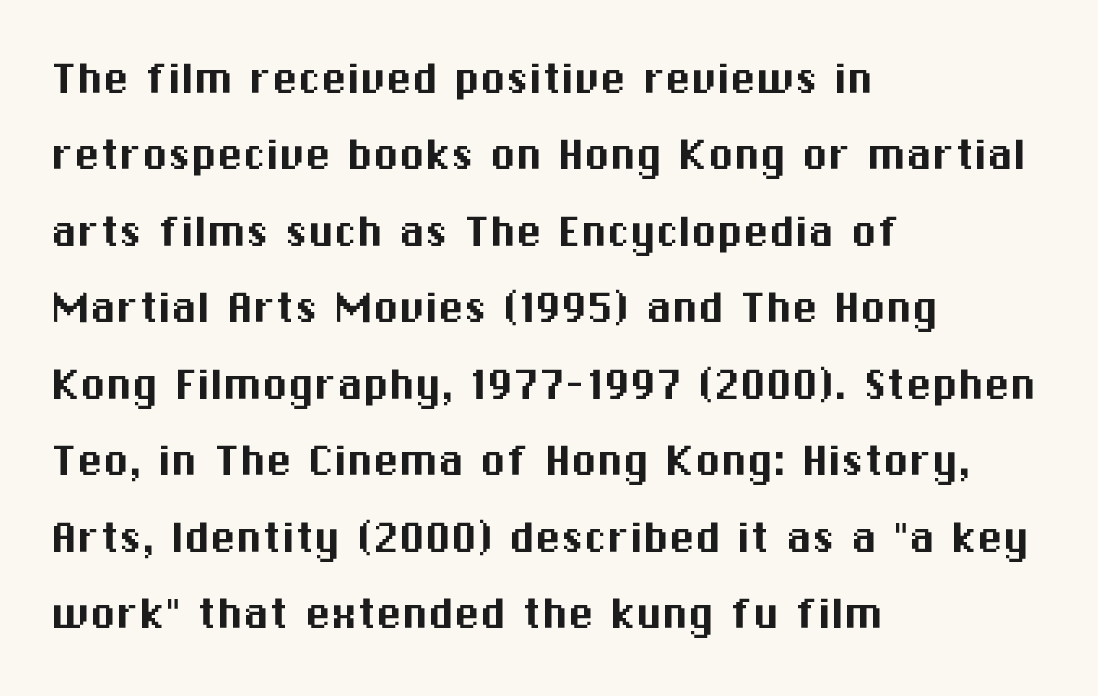
{"serif": "no", "italic": "no", "width": "normal", "stroke_contrast": "medium", "x_height": "medium", "monospaced": "no", "underline": "no", "align": "left", "line_spacing": "normal", "line_spacing_ratio": 1.47, "letter_spacing": "normal", "letter_spacing_em": 0.0, "glyph_px": 52}
